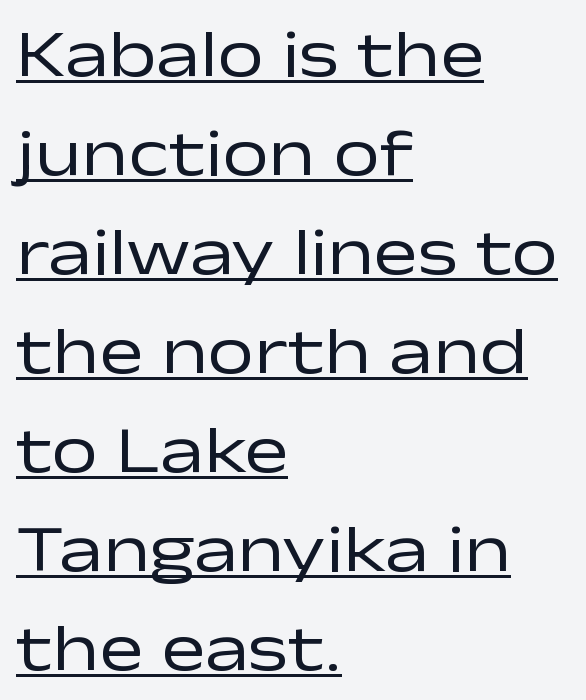
Q: Is the text bold? A: No.
Q: Is the text italic (slanted)? A: No, it is upright.
Q: Is the typeface a serif or a sans-serif typeface? A: Sans-serif.
Q: Is the text underlined? A: Yes.
Q: How is the paragraph aligned? A: Left-aligned.
Q: Is the spacing between letters normal or unusually wide? A: Normal.
Q: Is the spacing between lines tight, normal or loose? A: Normal.
Q: Width (condensed, normal, or wide)? A: Wide.
Q: Stroke contrast? A: Low.
Q: x-height? A: Medium.
Q: Monospaced? A: No.
